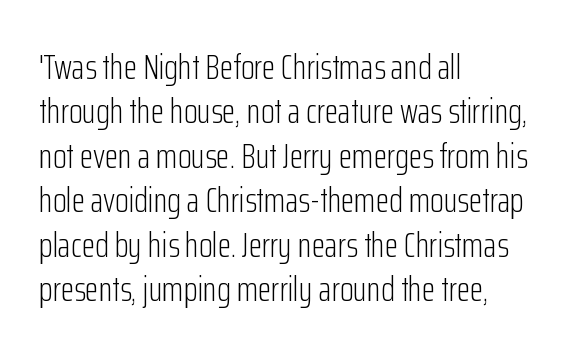
Q: Is the text bold? A: No.
Q: Is the text italic (slanted)? A: No, it is upright.
Q: Is the typeface a serif or a sans-serif typeface? A: Sans-serif.
Q: Is the text underlined? A: No.
Q: How is the paragraph aligned? A: Left-aligned.
Q: Is the spacing between letters normal or unusually wide? A: Normal.
Q: Is the spacing between lines tight, normal or loose? A: Normal.
Q: Width (condensed, normal, or wide)? A: Condensed.
Q: Stroke contrast? A: Low.
Q: x-height? A: Medium.
Q: Monospaced? A: No.
